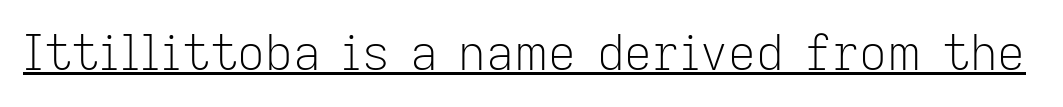
The image shows 48 px light sans-serif type, upright; set normal letter spacing, underlined; low stroke contrast and a medium x-height.
